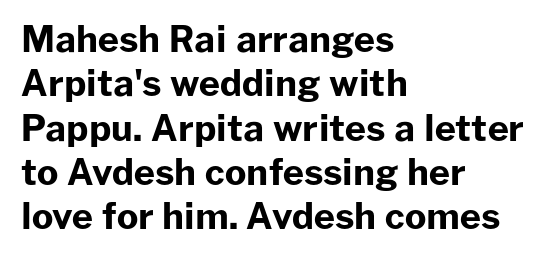
Q: Is the text bold? A: Yes.
Q: Is the text italic (slanted)? A: No, it is upright.
Q: Is the typeface a serif or a sans-serif typeface? A: Sans-serif.
Q: Is the text underlined? A: No.
Q: How is the paragraph aligned? A: Left-aligned.
Q: Is the spacing between letters normal or unusually wide? A: Normal.
Q: Width (condensed, normal, or wide)? A: Normal.
Q: Stroke contrast? A: Low.
Q: x-height? A: Medium.
Q: Monospaced? A: No.
